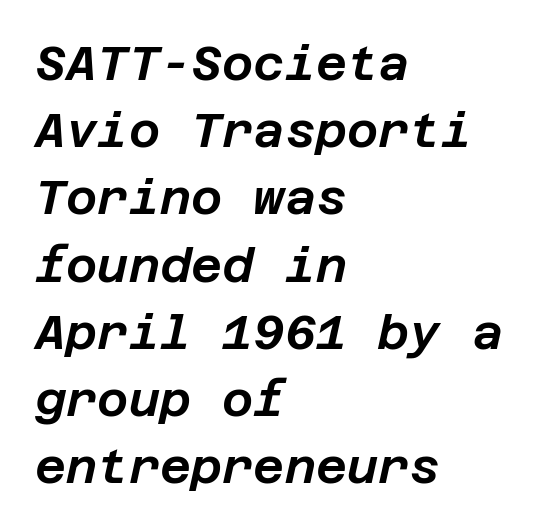
Q: Is the text italic (slanted)? A: Yes, it leans right by about 12 degrees.
Q: Is the text underlined? A: No.
Q: How is the paragraph aligned? A: Left-aligned.
Q: Is the spacing between letters normal or unusually wide? A: Normal.
Q: Is the spacing between lines tight, normal or loose? A: Normal.
Q: Width (condensed, normal, or wide)? A: Normal.
Q: Stroke contrast? A: Low.
Q: x-height? A: Large.
